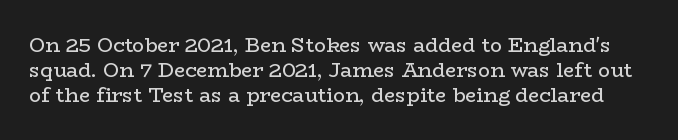
The image shows 20 px text type, upright; set line spacing 1.24x, normal letter spacing, not underlined.
